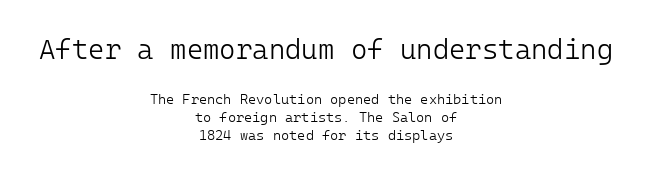
The image shows 28 px light sans-serif type, upright; set centered, normal line spacing (1.28x), normal letter spacing, not underlined; the first (top) block is 2.0x larger; low stroke contrast and a medium x-height.
